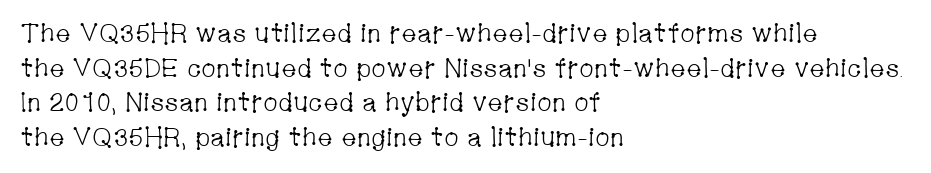
Q: Is the text bold? A: No.
Q: Is the text italic (slanted)? A: No, it is upright.
Q: Is the text underlined? A: No.
Q: How is the paragraph aligned? A: Left-aligned.
Q: Is the spacing between letters normal or unusually wide? A: Normal.
Q: Is the spacing between lines tight, normal or loose? A: Normal.
